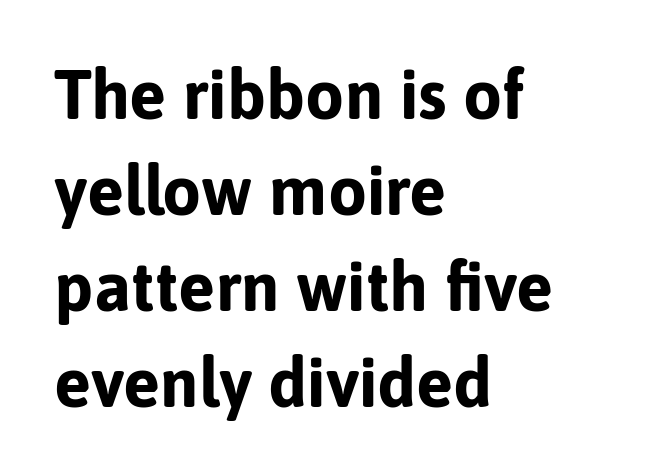
Q: Is the text bold? A: Yes.
Q: Is the text italic (slanted)? A: No, it is upright.
Q: Is the typeface a serif or a sans-serif typeface? A: Sans-serif.
Q: Is the text underlined? A: No.
Q: How is the paragraph aligned? A: Left-aligned.
Q: Is the spacing between letters normal or unusually wide? A: Normal.
Q: Is the spacing between lines tight, normal or loose? A: Normal.
Q: Width (condensed, normal, or wide)? A: Normal.
Q: Stroke contrast? A: Low.
Q: x-height? A: Medium.
Q: Monospaced? A: No.
